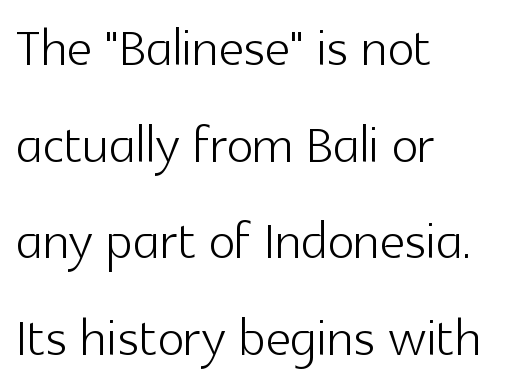
The image shows 70 px light sans-serif type, upright; set left-aligned, normal line spacing (1.38x), normal letter spacing, not underlined; a medium x-height.
